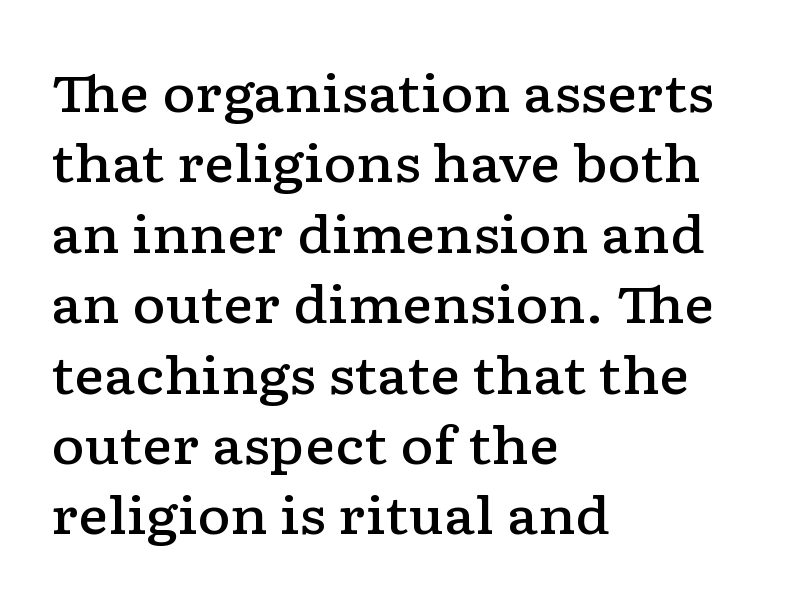
Q: Is the text bold? A: Semi-bold.
Q: Is the text italic (slanted)? A: No, it is upright.
Q: Is the typeface a serif or a sans-serif typeface? A: Serif.
Q: Is the text underlined? A: No.
Q: How is the paragraph aligned? A: Left-aligned.
Q: Is the spacing between letters normal or unusually wide? A: Normal.
Q: Is the spacing between lines tight, normal or loose? A: Normal.
Q: Width (condensed, normal, or wide)? A: Wide.
Q: Stroke contrast? A: Low.
Q: x-height? A: Medium.
Q: Monospaced? A: No.
